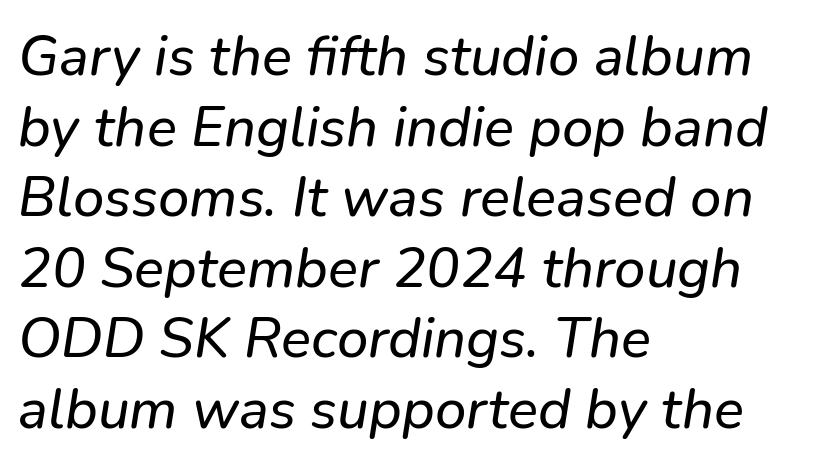
Q: Is the text italic (slanted)? A: Yes, it leans right by about 9 degrees.
Q: Is the text underlined? A: No.
Q: How is the paragraph aligned? A: Left-aligned.
Q: Is the spacing between letters normal or unusually wide? A: Normal.
Q: Is the spacing between lines tight, normal or loose? A: Normal.
Q: Width (condensed, normal, or wide)? A: Normal.
Q: Stroke contrast? A: Low.
Q: x-height? A: Medium.
Q: Monospaced? A: No.
